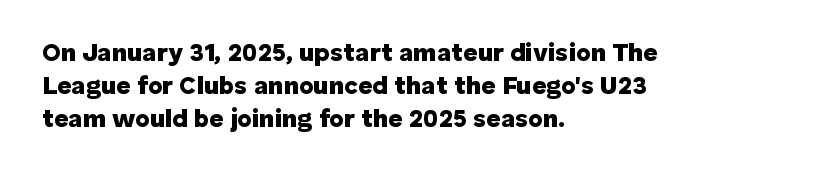
The image shows 25 px bold type, upright; set left-aligned, normal line spacing (1.32x), normal letter spacing, not underlined.
